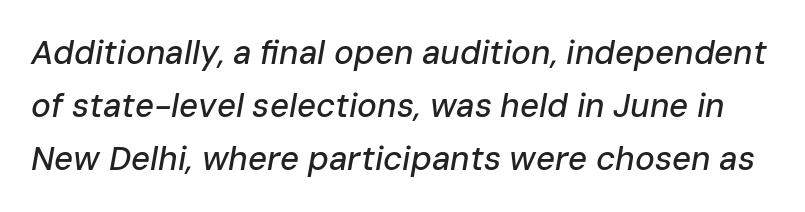
Has an underline been added? It has not. Spacing verdict: proportional, widths tailored to each character. Characters are canted at an angle relative to the baseline's perpendicular. The type is set solid horizontally, with unmodified tracking.
